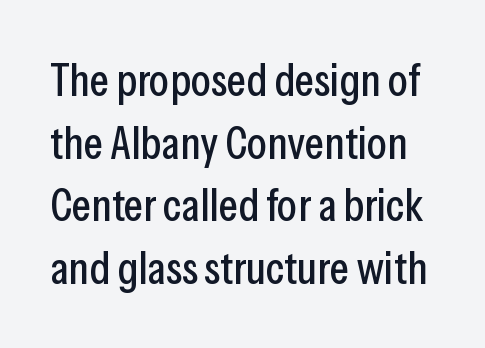
This sample uses an upright cut, with every glyph sitting square on the baseline. Regular leading. Look at the bottom of the vertical strokes: they stop flat, with no serifs. The passage shown has conventional tracking throughout. Each letter keeps its own natural width here, so spacing adapts to shape.
